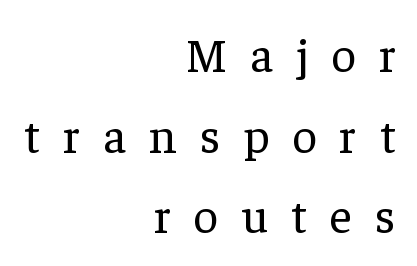
Q: Is the text bold? A: No.
Q: Is the text italic (slanted)? A: No, it is upright.
Q: Is the typeface a serif or a sans-serif typeface? A: Serif.
Q: Is the text underlined? A: No.
Q: How is the paragraph aligned? A: Right-aligned.
Q: Is the spacing between letters normal or unusually wide? A: Unusually wide.
Q: Is the spacing between lines tight, normal or loose? A: Normal.
Q: Width (condensed, normal, or wide)? A: Normal.
Q: Stroke contrast? A: Low.
Q: x-height? A: Medium.
Q: Monospaced? A: No.
